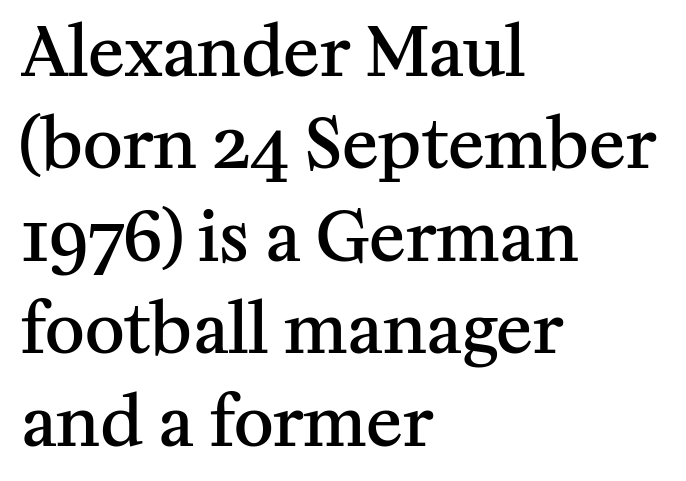
The image shows 68 px semibold serif type, upright; set left-aligned, normal line spacing (1.36x), normal letter spacing, not underlined; medium stroke contrast and a medium x-height.
